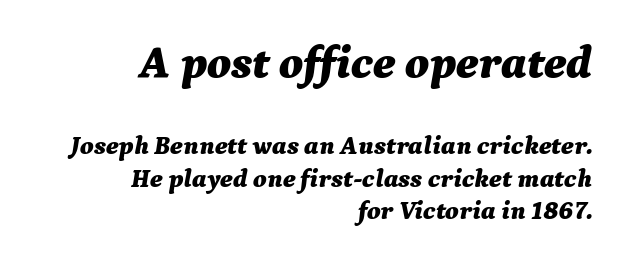
{"italic": "yes", "lean": "right", "slant_degrees": 9, "bold": "yes", "weight": "bold", "width": "normal", "stroke_contrast": "medium", "x_height": "medium", "monospaced": "no", "underline": "no", "align": "right", "line_spacing": "normal", "line_spacing_ratio": 1.25, "letter_spacing": "normal", "letter_spacing_em": 0.0, "larger_block": "first", "size_ratio": 1.77, "glyph_px": 46}
